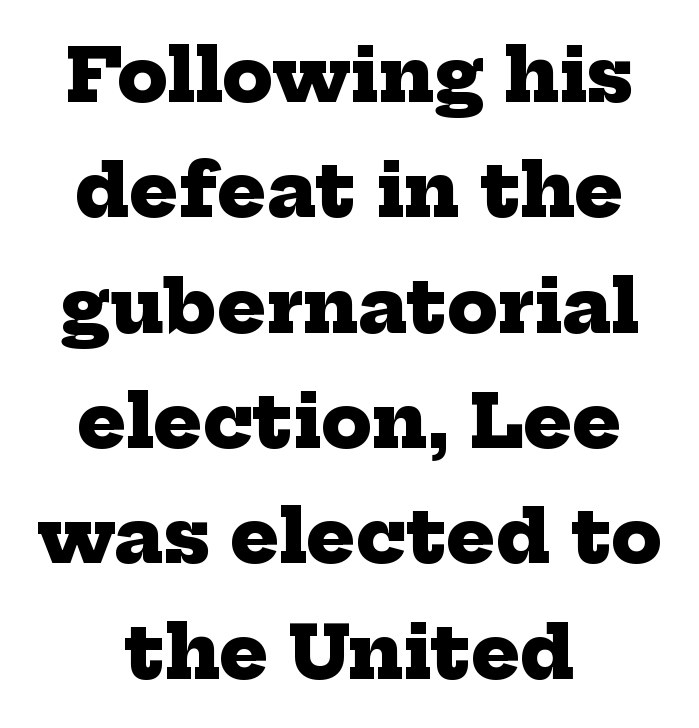
The image shows 73 px heavy serif type; set centered, normal line spacing (1.58x), normal letter spacing, not underlined; low stroke contrast and a medium x-height.
